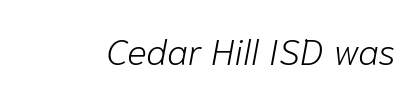
{"italic": "yes", "lean": "right", "slant_degrees": 10, "bold": "no", "weight": "light", "width": "normal", "stroke_contrast": "low", "x_height": "medium", "monospaced": "no", "underline": "no", "letter_spacing": "normal", "letter_spacing_em": 0.0, "glyph_px": 37}
